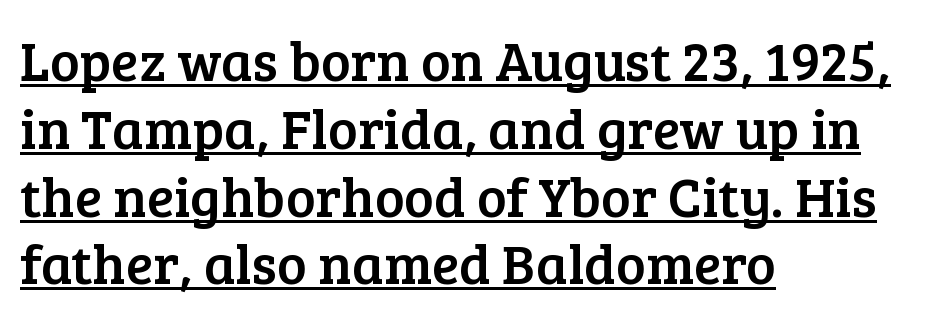
Q: Is the text italic (slanted)? A: No, it is upright.
Q: Is the typeface a serif or a sans-serif typeface? A: Serif.
Q: Is the text underlined? A: Yes.
Q: How is the paragraph aligned? A: Left-aligned.
Q: Is the spacing between letters normal or unusually wide? A: Normal.
Q: Width (condensed, normal, or wide)? A: Normal.
Q: Stroke contrast? A: Low.
Q: x-height? A: Medium.
Q: Monospaced? A: No.
